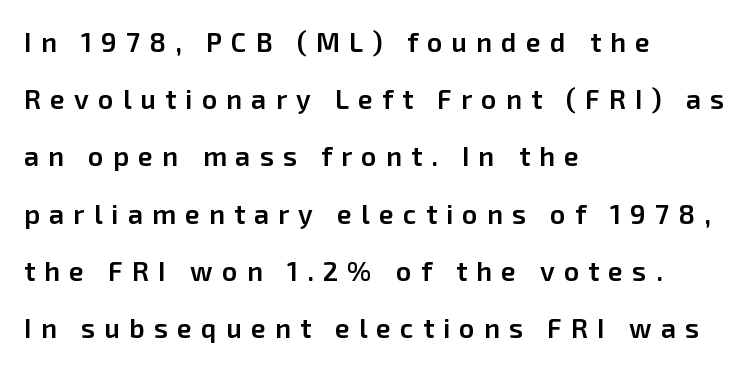
Q: Is the text bold? A: Semi-bold.
Q: Is the text italic (slanted)? A: No, it is upright.
Q: Is the text underlined? A: No.
Q: How is the paragraph aligned? A: Left-aligned.
Q: Is the spacing between letters normal or unusually wide? A: Unusually wide.
Q: Is the spacing between lines tight, normal or loose? A: Loose.
